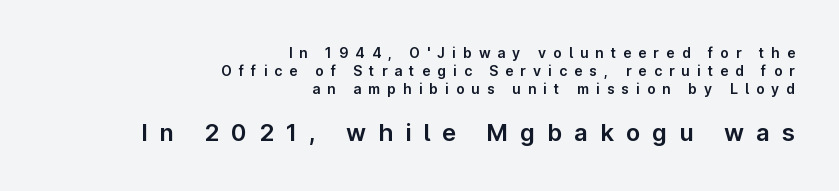
{"italic": "no", "underline": "no", "align": "right", "line_spacing": "normal", "line_spacing_ratio": 1.28, "letter_spacing": "wide", "letter_spacing_em": 0.5, "larger_block": "second", "size_ratio": 1.71, "glyph_px": 24}
